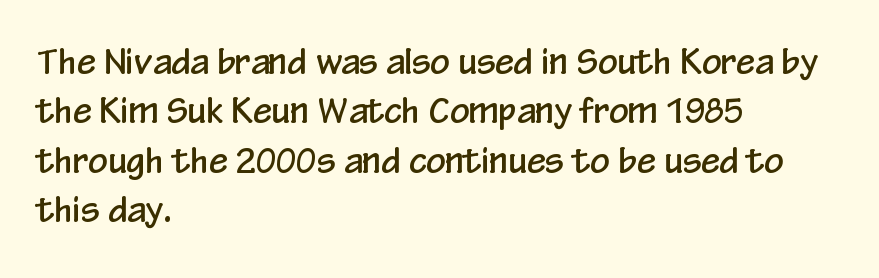
Q: Is the text italic (slanted)? A: No, it is upright.
Q: Is the typeface a serif or a sans-serif typeface? A: Sans-serif.
Q: Is the text underlined? A: No.
Q: How is the paragraph aligned? A: Left-aligned.
Q: Is the spacing between letters normal or unusually wide? A: Normal.
Q: Is the spacing between lines tight, normal or loose? A: Normal.
Q: Width (condensed, normal, or wide)? A: Condensed.
Q: Stroke contrast? A: Low.
Q: x-height? A: Medium.
Q: Monospaced? A: No.
